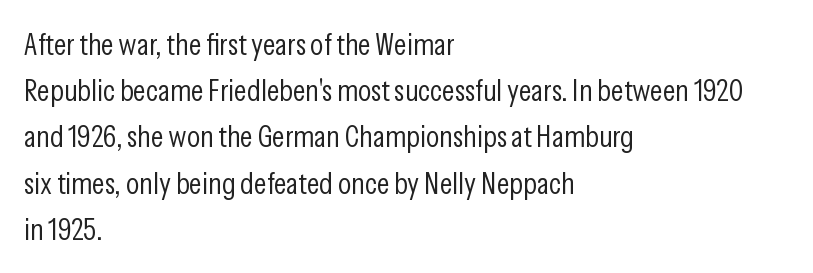
Ordinary non-slanted type is in use. The letters sit at their default tracking, neither squeezed nor spread. How would I describe the line gaps? Plain and ordinary. Examine the stroke ends and you'll find no serifs. The specimen omits any rule beneath the text block's lines. Here the designer chose a conventional face with non-uniform glyph widths.
